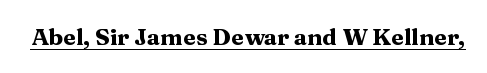
Heavy, bold letterforms. A rule runs beneath these lines of type. The type is set solid horizontally, with unmodified tracking. The lettering stays uniformly vertical, giving the passage a roman look.
